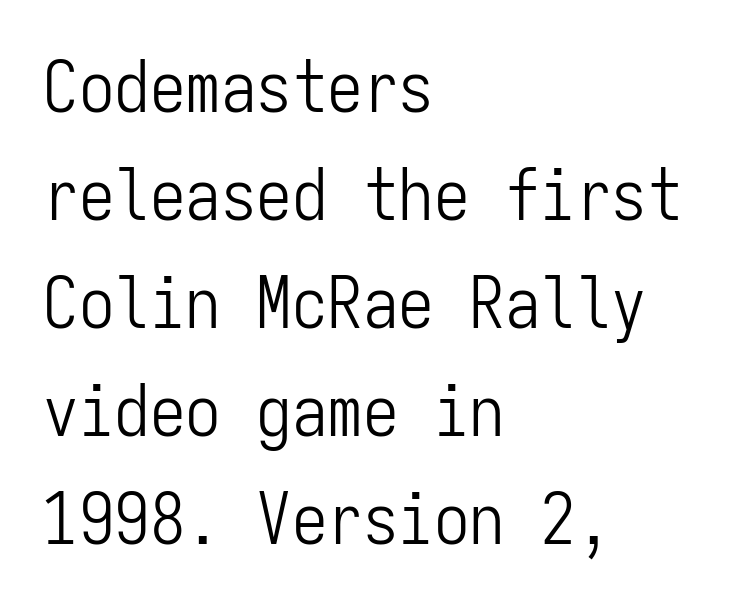
{"serif": "no", "italic": "no", "bold": "no", "weight": "light", "width": "condensed", "stroke_contrast": "low", "x_height": "medium", "monospaced": "yes", "underline": "no", "align": "left", "line_spacing": "normal", "line_spacing_ratio": 1.52, "letter_spacing": "normal", "letter_spacing_em": 0.0, "glyph_px": 71}
